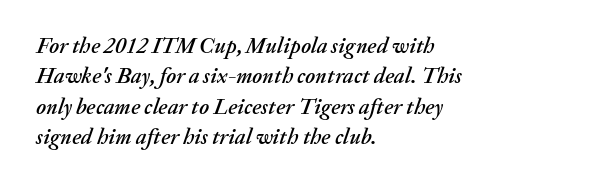
{"italic": "yes", "lean": "right", "slant_degrees": 20, "underline": "no", "align": "left", "line_spacing": "normal", "line_spacing_ratio": 1.38, "letter_spacing": "normal", "letter_spacing_em": 0.0, "glyph_px": 22}
